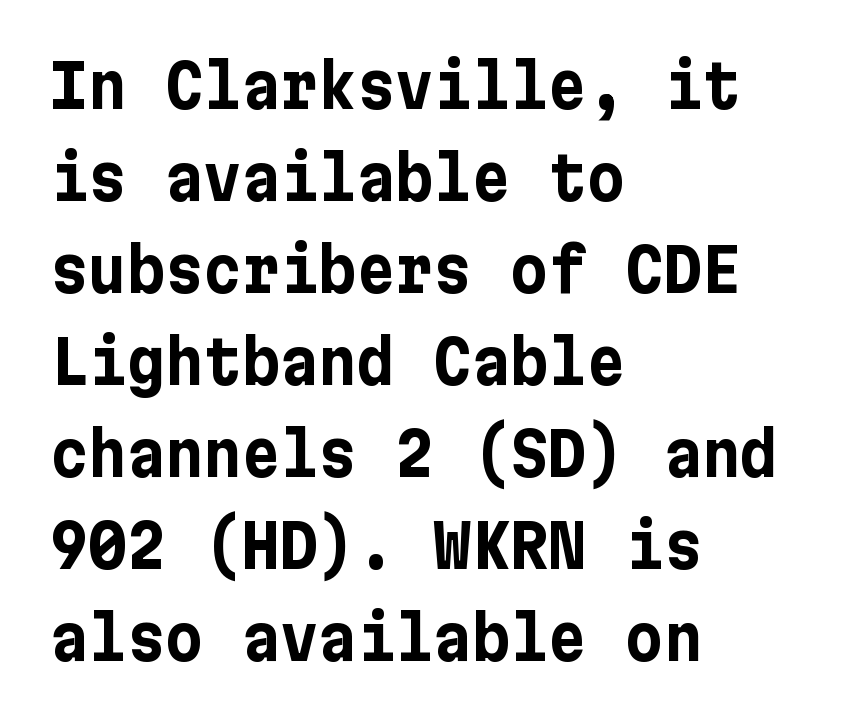
{"serif": "no", "italic": "no", "bold": "yes", "weight": "bold", "width": "normal", "stroke_contrast": "low", "x_height": "medium", "underline": "no", "align": "left", "line_spacing": "normal", "line_spacing_ratio": 1.56, "letter_spacing": "normal", "letter_spacing_em": 0.0, "glyph_px": 59}
